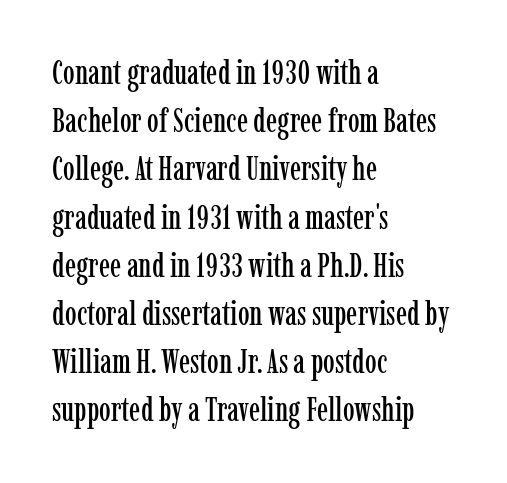
The image shows 33 px condensed serif type, upright; set left-aligned, normal line spacing (1.46x), normal letter spacing, not underlined; low stroke contrast and a medium x-height.
